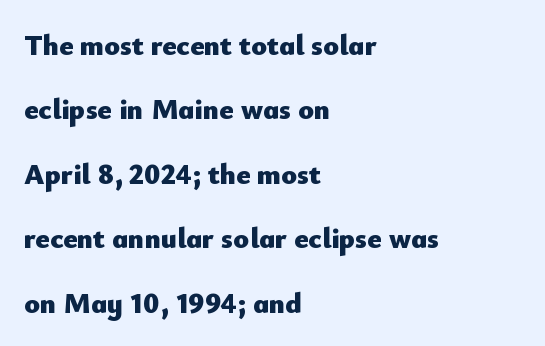
{"serif": "no", "italic": "no", "bold": "yes", "weight": "heavy", "width": "normal", "stroke_contrast": "low", "x_height": "small", "monospaced": "no", "underline": "no", "align": "left", "line_spacing": "loose", "line_spacing_ratio": 2.22, "letter_spacing": "normal", "letter_spacing_em": 0.0, "glyph_px": 29}
